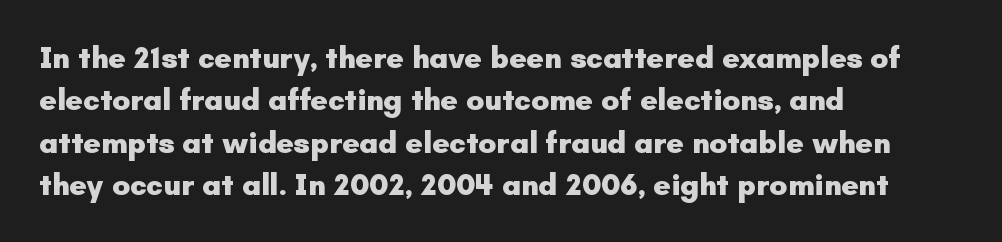
{"serif": "no", "italic": "no", "bold": "yes", "weight": "heavy", "width": "normal", "stroke_contrast": "low", "x_height": "small", "monospaced": "no", "underline": "no", "align": "left", "line_spacing": "normal", "line_spacing_ratio": 1.41, "letter_spacing": "normal", "letter_spacing_em": 0.0, "glyph_px": 30}
